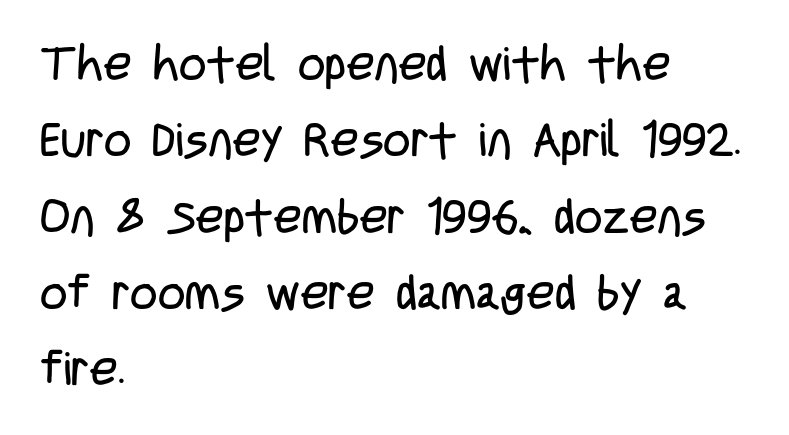
Q: Is the text bold? A: No.
Q: Is the text italic (slanted)? A: No, it is upright.
Q: Is the typeface a serif or a sans-serif typeface? A: Sans-serif.
Q: Is the text underlined? A: No.
Q: How is the paragraph aligned? A: Left-aligned.
Q: Is the spacing between letters normal or unusually wide? A: Normal.
Q: Is the spacing between lines tight, normal or loose? A: Normal.
Q: Width (condensed, normal, or wide)? A: Condensed.
Q: Stroke contrast? A: Low.
Q: x-height? A: Large.
Q: Monospaced? A: No.
